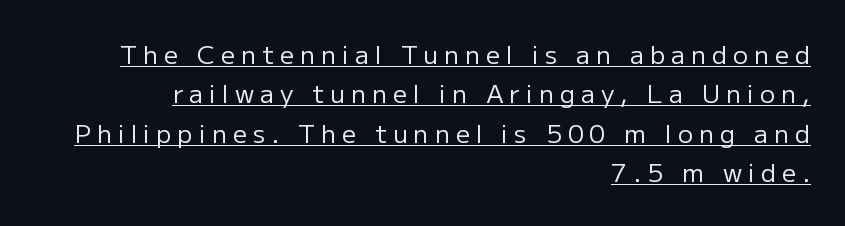
Q: Is the text bold? A: No.
Q: Is the text italic (slanted)? A: No, it is upright.
Q: Is the text underlined? A: Yes.
Q: How is the paragraph aligned? A: Right-aligned.
Q: Is the spacing between letters normal or unusually wide? A: Unusually wide.
Q: Is the spacing between lines tight, normal or loose? A: Normal.
